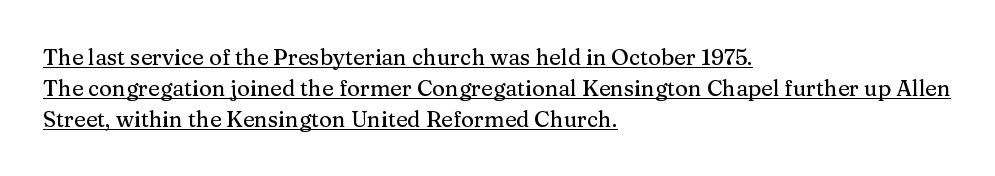
{"italic": "no", "underline": "yes", "align": "left", "line_spacing": "normal", "line_spacing_ratio": 1.4, "letter_spacing": "normal", "letter_spacing_em": 0.0, "glyph_px": 22}
